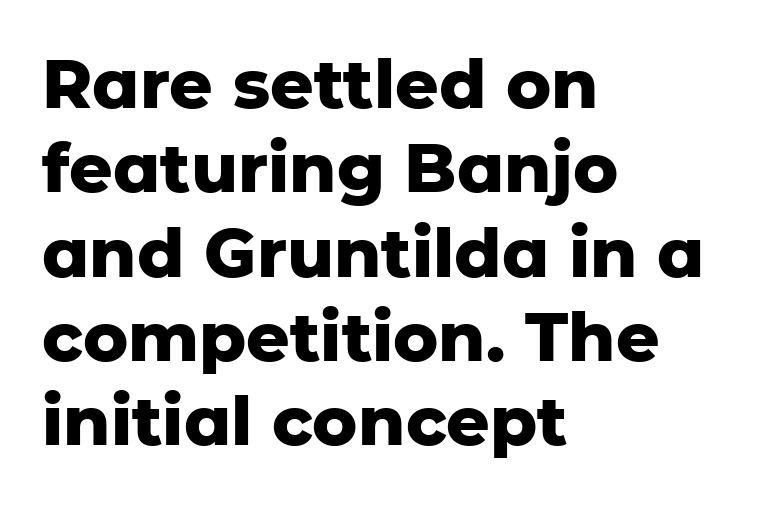
The image shows 68 px heavy sans-serif type, upright; set left-aligned, line spacing 1.24x, normal letter spacing, not underlined; low stroke contrast and a medium x-height.
